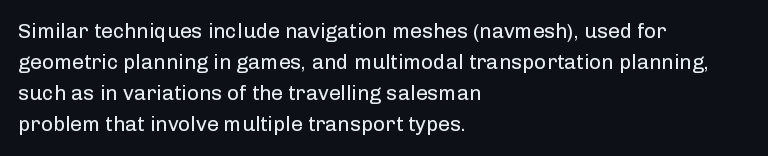
No chunkiness to these letters — they're not bold. The area under the type is left untouched. This rendering uses left alignment, leaving the right contour irregular. The font's upright variant was chosen for this text. Compared with typical body copy, the letter spacing here is the same.
